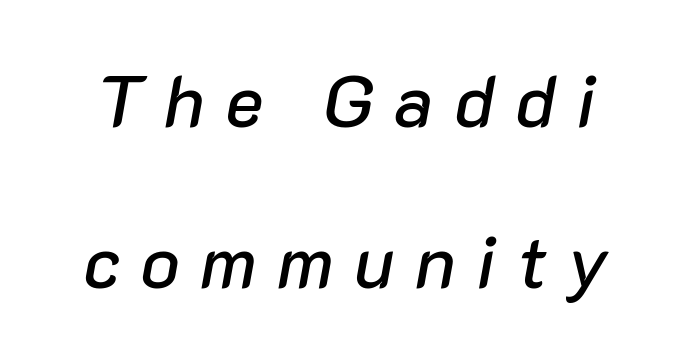
{"italic": "yes", "lean": "right", "slant_degrees": 10, "width": "normal", "stroke_contrast": "low", "x_height": "medium", "monospaced": "no", "underline": "no", "line_spacing": "loose", "line_spacing_ratio": 2.2, "letter_spacing": "wide", "letter_spacing_em": 0.28, "glyph_px": 73}
